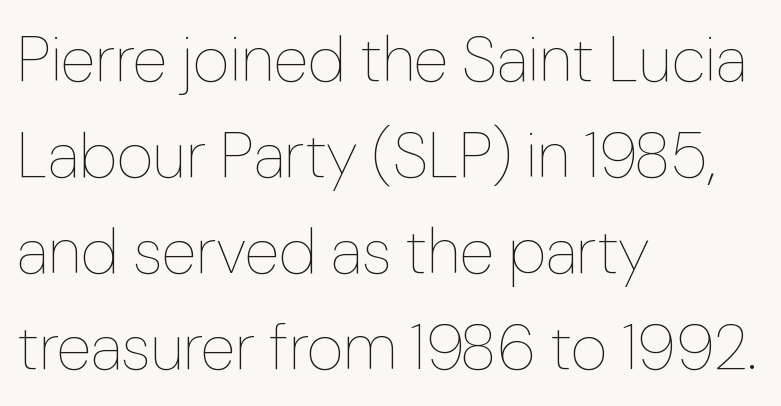
The image shows 64 px thin type, upright; set left-aligned, normal line spacing (1.5x), normal letter spacing, not underlined; low stroke contrast and a medium x-height.
